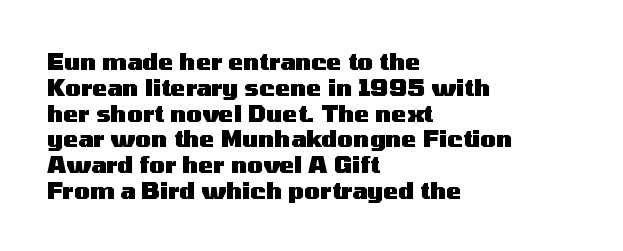
{"italic": "no", "bold": "yes", "underline": "no", "align": "left", "line_spacing": "tight", "line_spacing_ratio": 1.12, "letter_spacing": "normal", "letter_spacing_em": 0.0, "glyph_px": 23}
